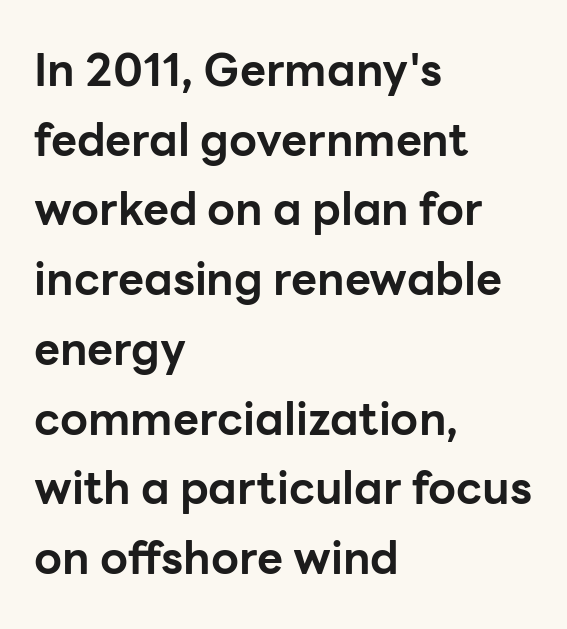
The foot of each line stays bare and open. Horizontal bands of white between lines are of average thickness. Each line starts at the same left margin while the right side varies. Designer's note — italics off, roman on. Observe the absence of serifs on each vertical stroke in this sample.
